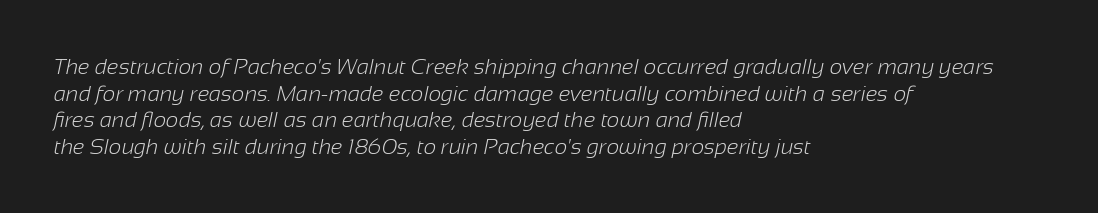
The image shows 22 px text type; set left-aligned, line spacing 1.21x, normal letter spacing, not underlined.
